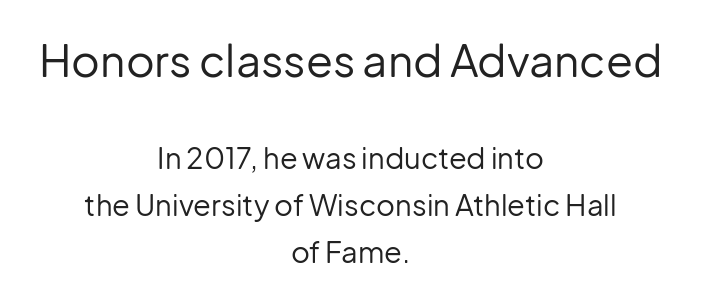
{"serif": "no", "italic": "no", "bold": "no", "weight": "regular", "width": "normal", "stroke_contrast": "low", "x_height": "medium", "monospaced": "no", "underline": "no", "align": "center", "line_spacing": "normal", "line_spacing_ratio": 1.63, "letter_spacing": "normal", "letter_spacing_em": 0.0, "larger_block": "first", "size_ratio": 1.52, "glyph_px": 44}
